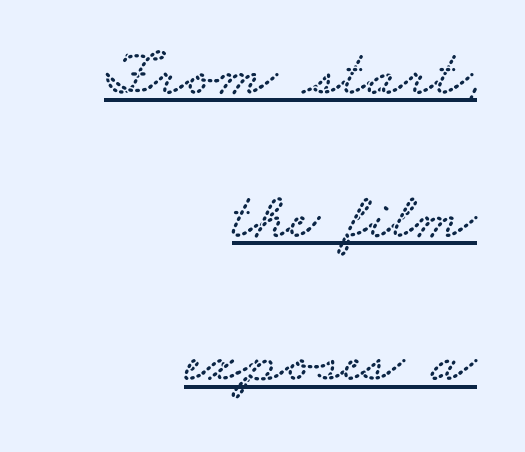
The image shows 66 px wide serif type; set right-aligned, loose line spacing (2.17x), normal letter spacing, underlined; low stroke contrast and a small x-height.
